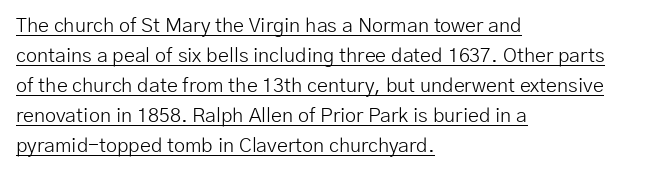
Q: Is the text bold? A: No.
Q: Is the text italic (slanted)? A: No, it is upright.
Q: Is the text underlined? A: Yes.
Q: How is the paragraph aligned? A: Left-aligned.
Q: Is the spacing between letters normal or unusually wide? A: Normal.
Q: Is the spacing between lines tight, normal or loose? A: Normal.
